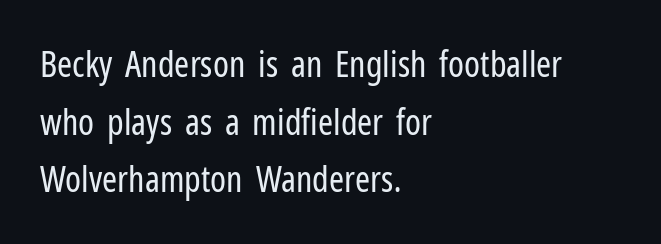
Teacher's note: observe the even left margin — that is flush-left alignment. Here the designer chose a conventional face with non-uniform glyph widths. Letters have the restrained weight of plain body copy at most. Italic: no, the glyphs are upright roman.
